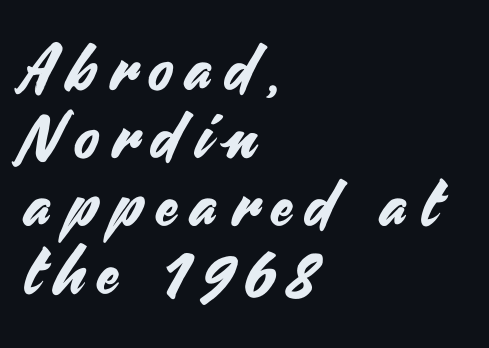
I'd call this a sans setting — the letters go barefoot. Tracking here is generous; glyphs stand well apart from one another. Looks like regular typesetting: each glyph gets only the width it needs. The rag falls on the right side of this text block. Closely set lines give the paragraph a compact silhouette.
